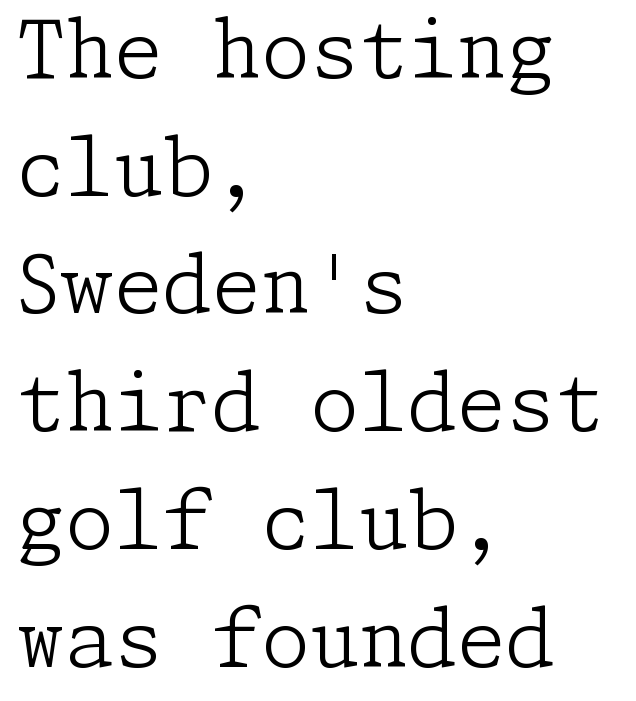
Caption: standard tracking, unaltered. Stems and bowls with no extra thickness — not bold. Summary of vertical rhythm: regular, with standard interline spacing. Characters remain perfectly vertical along every line.
